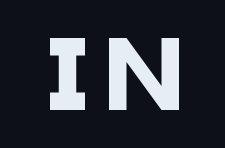
Q: Is the typeface a serif or a sans-serif typeface? A: Sans-serif.
Q: Is the text underlined? A: No.
Q: Is the spacing between letters normal or unusually wide? A: Unusually wide.
Q: Width (condensed, normal, or wide)? A: Wide.
Q: Stroke contrast? A: Low.
Q: x-height? A: Large.
Q: Monospaced? A: No.
